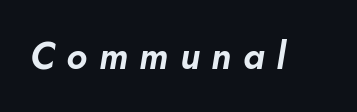
{"italic": "yes", "lean": "right", "slant_degrees": 10, "width": "normal", "stroke_contrast": "low", "x_height": "small", "monospaced": "no", "underline": "no", "letter_spacing": "wide", "letter_spacing_em": 0.31, "glyph_px": 37}
